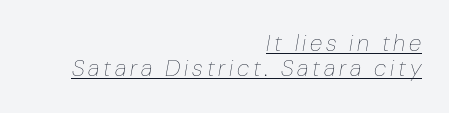
Q: Is the text bold? A: No.
Q: Is the text italic (slanted)? A: Yes, it leans right by about 10 degrees.
Q: Is the text underlined? A: Yes.
Q: How is the paragraph aligned? A: Right-aligned.
Q: Is the spacing between lines tight, normal or loose? A: Tight.
